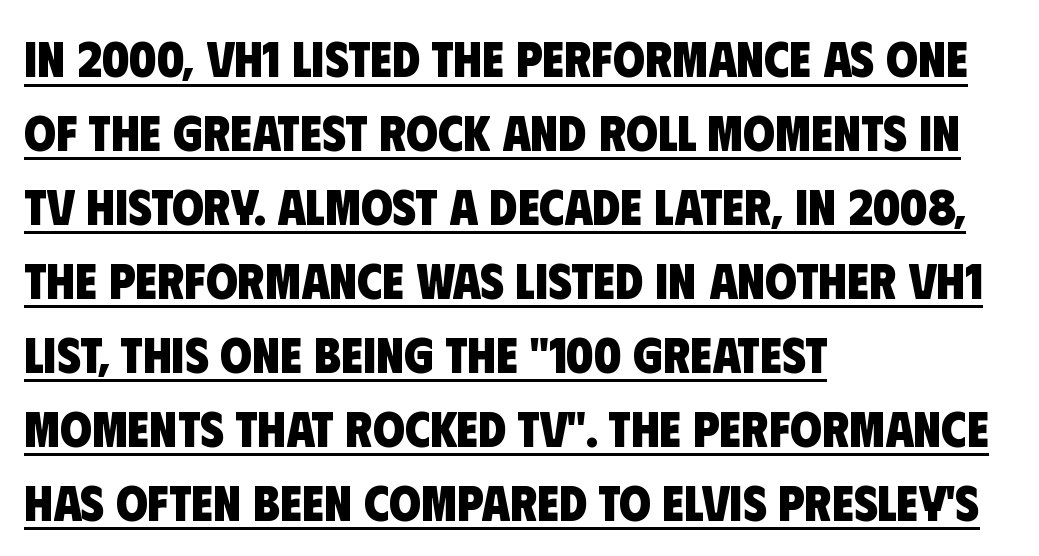
{"serif": "no", "bold": "yes", "weight": "heavy", "width": "condensed", "stroke_contrast": "low", "x_height": "large", "monospaced": "no", "underline": "yes", "align": "left", "line_spacing": "normal", "line_spacing_ratio": 1.45, "letter_spacing": "normal", "letter_spacing_em": 0.0, "glyph_px": 51}
